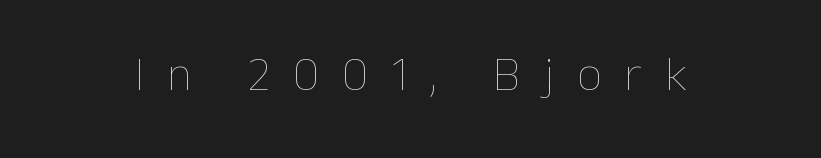
Q: Is the text bold? A: No.
Q: Is the text italic (slanted)? A: No, it is upright.
Q: Is the text underlined? A: No.
Q: How is the paragraph aligned? A: Centered.
Q: Is the spacing between letters normal or unusually wide? A: Unusually wide.
Q: Width (condensed, normal, or wide)? A: Normal.
Q: Stroke contrast? A: Low.
Q: x-height? A: Medium.
Q: Monospaced? A: No.
